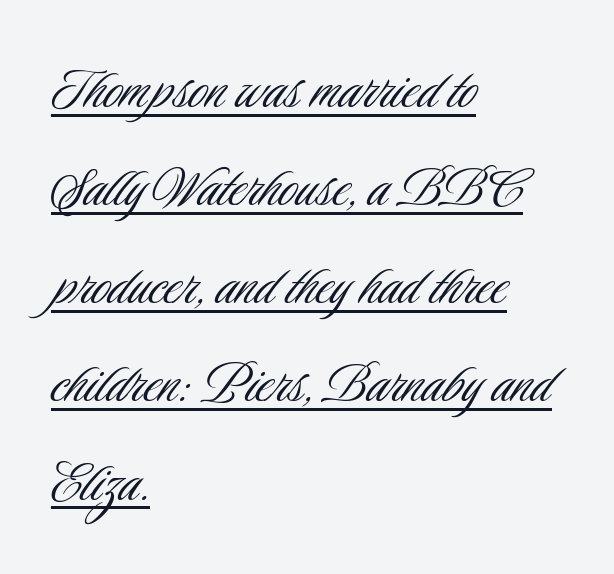
Q: Is the text bold? A: No.
Q: Is the text italic (slanted)? A: Yes.
Q: Is the typeface a serif or a sans-serif typeface? A: Sans-serif.
Q: Is the text underlined? A: Yes.
Q: How is the paragraph aligned? A: Left-aligned.
Q: Is the spacing between letters normal or unusually wide? A: Normal.
Q: Is the spacing between lines tight, normal or loose? A: Normal.
Q: Width (condensed, normal, or wide)? A: Condensed.
Q: Stroke contrast? A: Low.
Q: x-height? A: Small.
Q: Monospaced? A: No.
